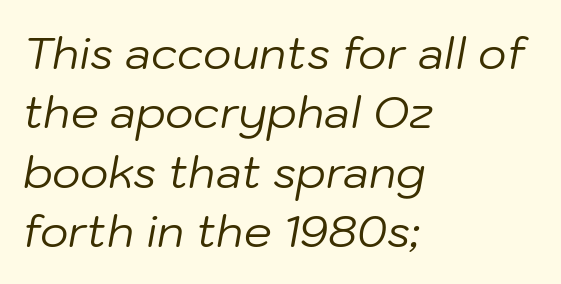
{"italic": "yes", "lean": "right", "slant_degrees": 10, "bold": "no", "weight": "regular", "width": "normal", "stroke_contrast": "low", "x_height": "medium", "monospaced": "no", "underline": "no", "align": "left", "line_spacing": "normal", "line_spacing_ratio": 1.35, "letter_spacing": "normal", "letter_spacing_em": 0.0, "glyph_px": 44}
